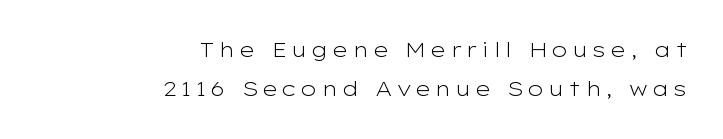
Q: Is the text bold? A: No.
Q: Is the text italic (slanted)? A: No, it is upright.
Q: Is the text underlined? A: No.
Q: How is the paragraph aligned? A: Right-aligned.
